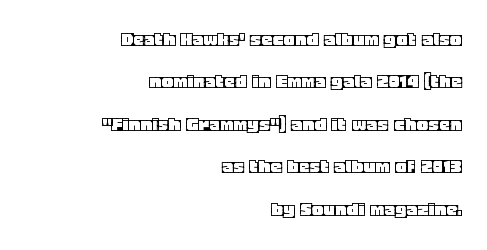
Q: Is the text italic (slanted)? A: No, it is upright.
Q: Is the text underlined? A: No.
Q: How is the paragraph aligned? A: Right-aligned.
Q: Is the spacing between letters normal or unusually wide? A: Normal.
Q: Is the spacing between lines tight, normal or loose? A: Loose.
